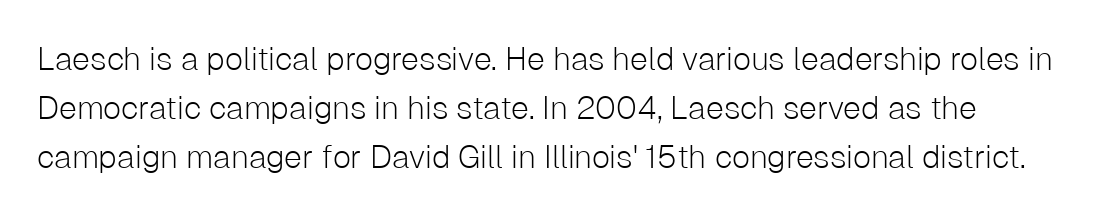
Students, observe: this is what conventionally led text looks like. Stroke terminals: plain, sans-serif. Quick note: not italic, upright. Do the characters align in a grid? No, the font is proportional. This is not heavy type; no bold has been used. Underline: absent.
